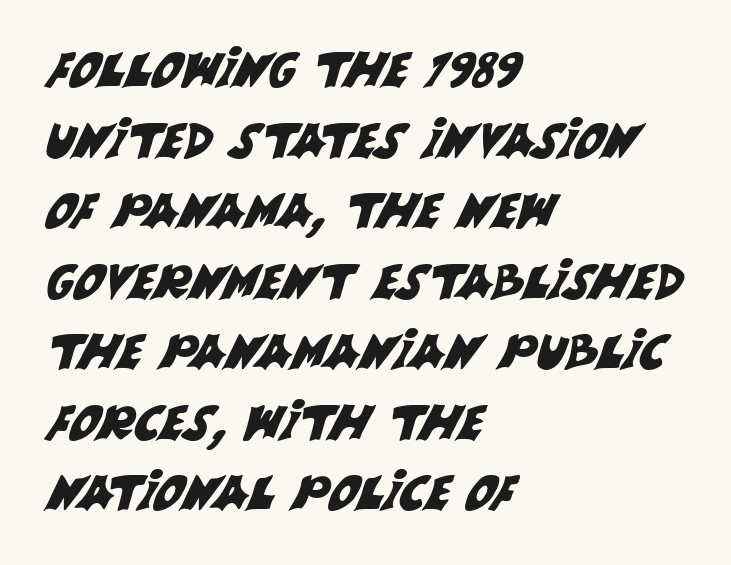
Check under the words: just untouched page. A typesetter would call this proportional, since set widths differ per character. Notice how the passage keeps a crisp vertical edge on the left only. Compared with typical body copy, the letter spacing here is the same. Line spacing here is normal. Each letter's strokes conclude bluntly, with no projecting serifs.
